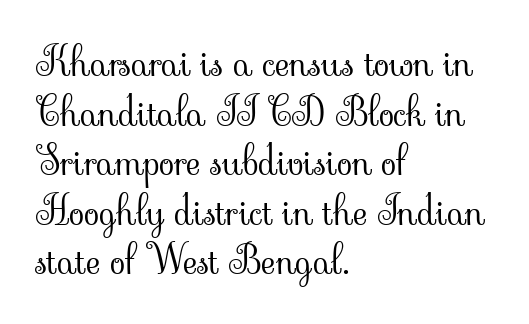
The image shows 40 px light serif type, upright; set left-aligned, line spacing 1.24x, normal letter spacing, not underlined; low stroke contrast and a small x-height.
